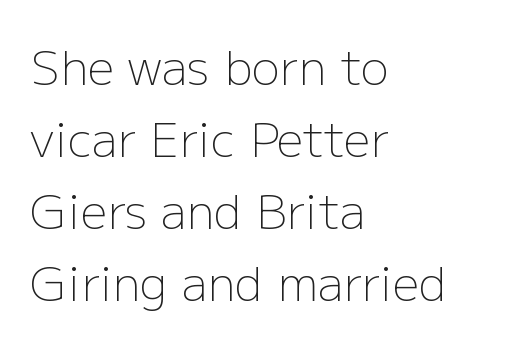
The face looks like a standard text weight, possibly lighter. The passage shown is typed in a proportional face where columns would drift. The space directly below the letters is spotless. Short and long lines alike share a common starting point at left. The space between consecutive lines is moderate.
